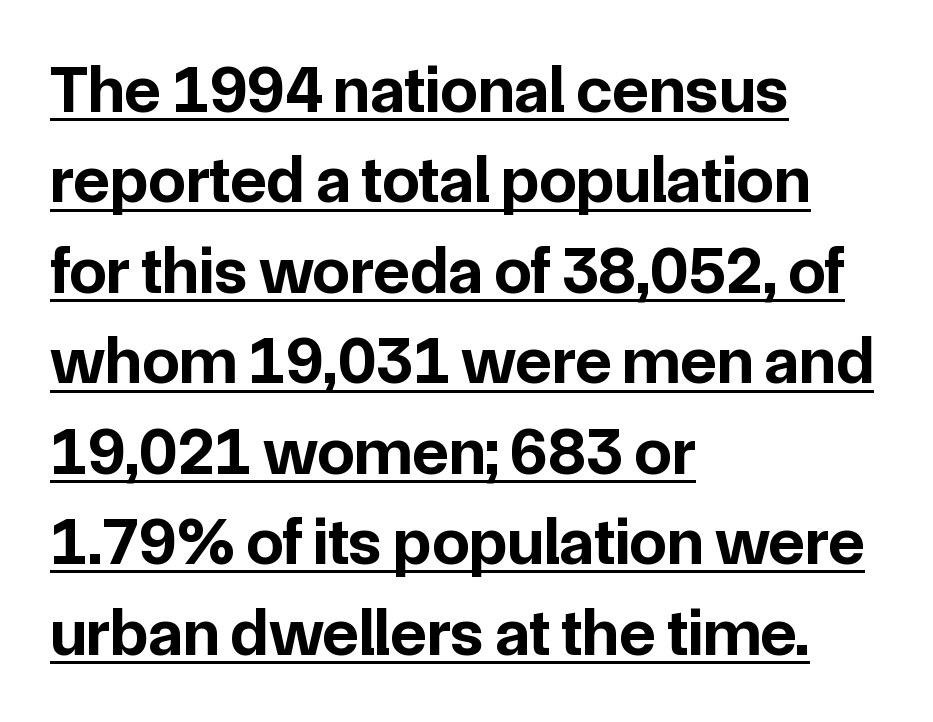
Leftover space on each line is placed entirely after the last word. Inter-character spacing is left at the font's built-in metrics. In terms of weight, the rendering is a true, heavy bold. This rendering features underlined lettering. Ascenders rise straight up at ninety degrees.
